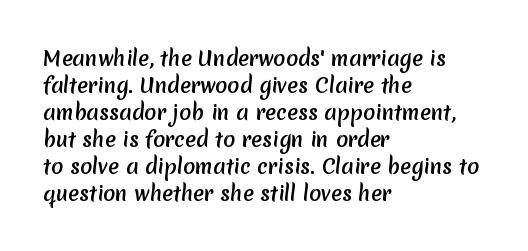
Does the leading feel generous? No, just average. The line texture is even and compact thanks to regular tracking. Typeset ragged right — the left edge is the straight one. Is the type bold? Yes — the strokes are clearly thick and heavy.
